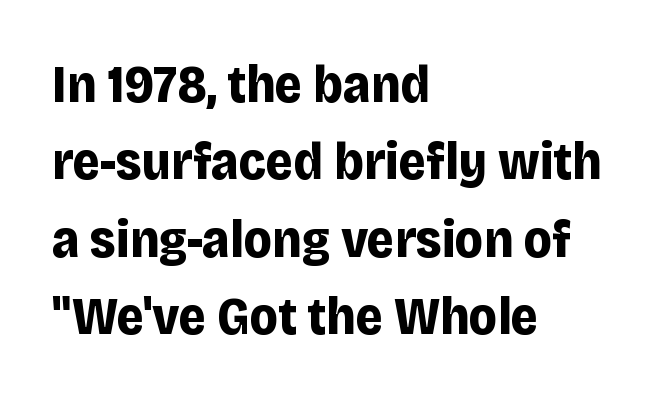
The image shows 53 px bold sans-serif type, upright; set left-aligned, normal line spacing (1.46x), normal letter spacing, not underlined; low stroke contrast and a large x-height.
